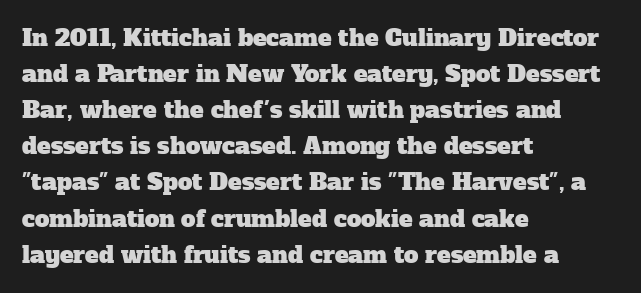
The image shows 23 px text type; set left-aligned, normal line spacing (1.57x), normal letter spacing, not underlined.
